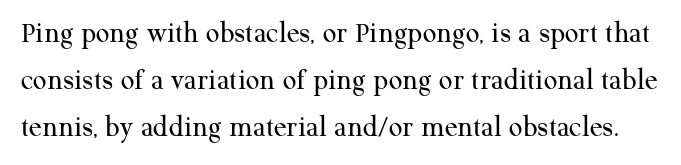
{"serif": "yes", "italic": "no", "bold": "no", "weight": "regular", "width": "normal", "stroke_contrast": "medium", "x_height": "medium", "monospaced": "no", "underline": "no", "line_spacing": "normal", "line_spacing_ratio": 1.57, "letter_spacing": "normal", "letter_spacing_em": 0.0, "glyph_px": 30}
